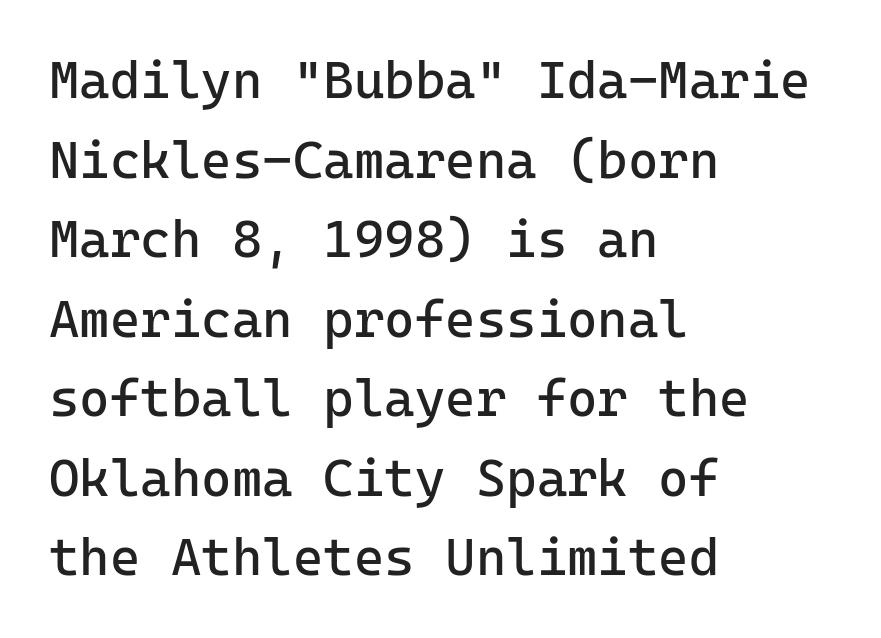
{"serif": "no", "italic": "no", "bold": "no", "weight": "regular", "width": "normal", "stroke_contrast": "low", "x_height": "medium", "monospaced": "yes", "underline": "no", "align": "left", "line_spacing": "normal", "line_spacing_ratio": 1.53, "letter_spacing": "normal", "letter_spacing_em": 0.0, "glyph_px": 52}
